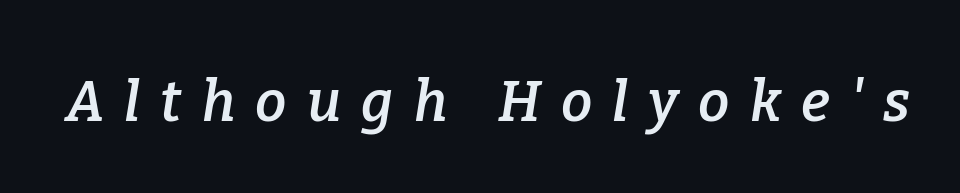
The image shows 56 px semibold serif type, italic (leaning right); set unusually wide letter spacing (+0.36 em), not underlined; low stroke contrast and a medium x-height.
